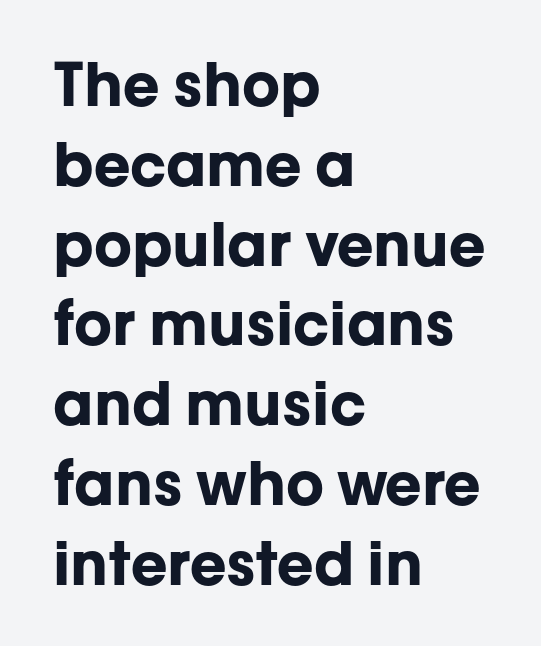
In terms of posture, this sample is upright. Short and long lines alike share a common starting point at left. Leading: standard. The face used here is a sans, in the tradition of grotesques and geometrics. Decoration check: the copy has no underline. Caption: standard tracking, unaltered.
